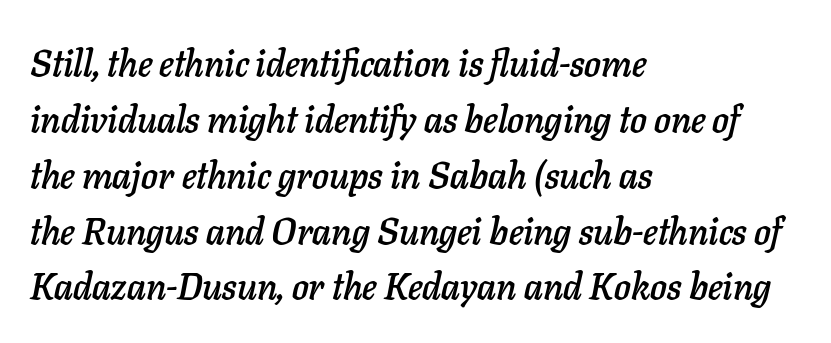
{"italic": "yes", "lean": "right", "slant_degrees": 11, "width": "normal", "stroke_contrast": "low", "x_height": "medium", "monospaced": "no", "underline": "no", "align": "left", "line_spacing": "normal", "line_spacing_ratio": 1.51, "letter_spacing": "normal", "letter_spacing_em": 0.0, "glyph_px": 37}
